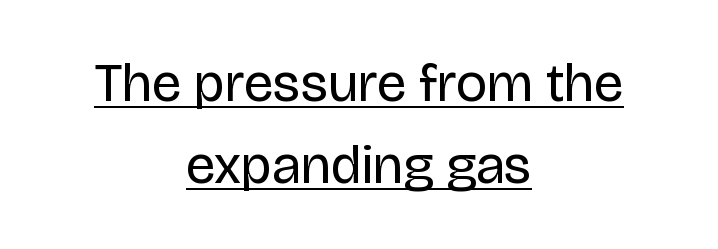
Q: Is the text bold? A: No.
Q: Is the text italic (slanted)? A: No, it is upright.
Q: Is the typeface a serif or a sans-serif typeface? A: Sans-serif.
Q: Is the text underlined? A: Yes.
Q: How is the paragraph aligned? A: Centered.
Q: Is the spacing between letters normal or unusually wide? A: Normal.
Q: Is the spacing between lines tight, normal or loose? A: Normal.
Q: Width (condensed, normal, or wide)? A: Normal.
Q: Stroke contrast? A: Low.
Q: x-height? A: Large.
Q: Monospaced? A: No.
